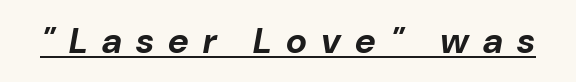
{"italic": "yes", "lean": "right", "slant_degrees": 10, "bold": "yes", "weight": "bold", "width": "normal", "stroke_contrast": "low", "x_height": "medium", "monospaced": "no", "underline": "yes", "letter_spacing": "wide", "letter_spacing_em": 0.4, "glyph_px": 36}
